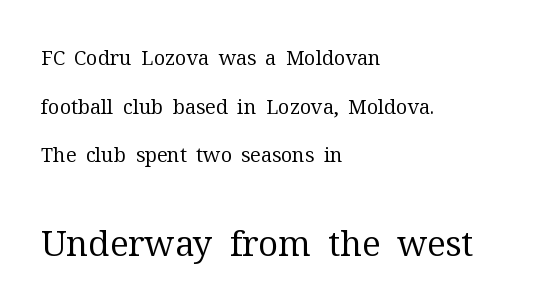
{"serif": "yes", "italic": "no", "bold": "no", "weight": "regular", "width": "normal", "stroke_contrast": "medium", "x_height": "medium", "monospaced": "no", "underline": "no", "align": "left", "line_spacing": "loose", "line_spacing_ratio": 2.43, "letter_spacing": "normal", "letter_spacing_em": 0.0, "larger_block": "second", "size_ratio": 1.75, "glyph_px": 35}
